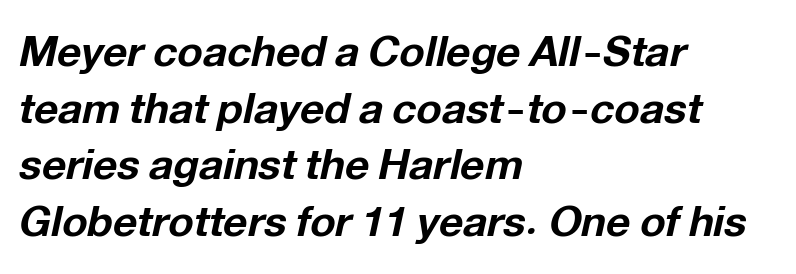
{"italic": "yes", "lean": "right", "slant_degrees": 12, "bold": "yes", "weight": "bold", "width": "normal", "stroke_contrast": "low", "x_height": "medium", "monospaced": "no", "underline": "no", "align": "left", "line_spacing": "normal", "line_spacing_ratio": 1.35, "letter_spacing": "normal", "letter_spacing_em": 0.0, "glyph_px": 42}
